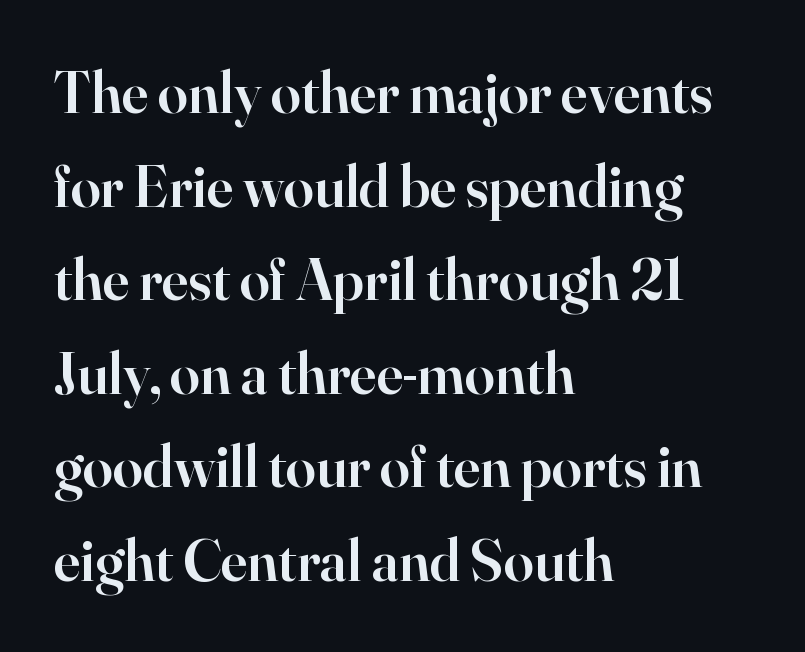
The image shows 60 px semibold serif type, upright; set left-aligned, normal line spacing (1.56x), normal letter spacing, not underlined; high stroke contrast and a small x-height.
